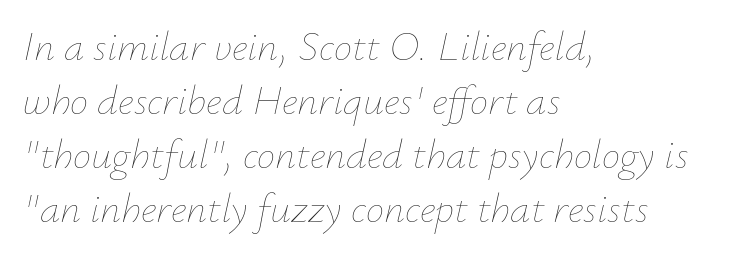
Successive baselines arrive at the customary interval. A quiet, ordinary-to-light weight characterises the typeface. Honestly, the letter spacing is just normal — you wouldn't notice it. A typesetter would mark this as italic. These lines stack with their left ends in a neat column. This sample has the flowing, uneven cadence of proportional lettering.
